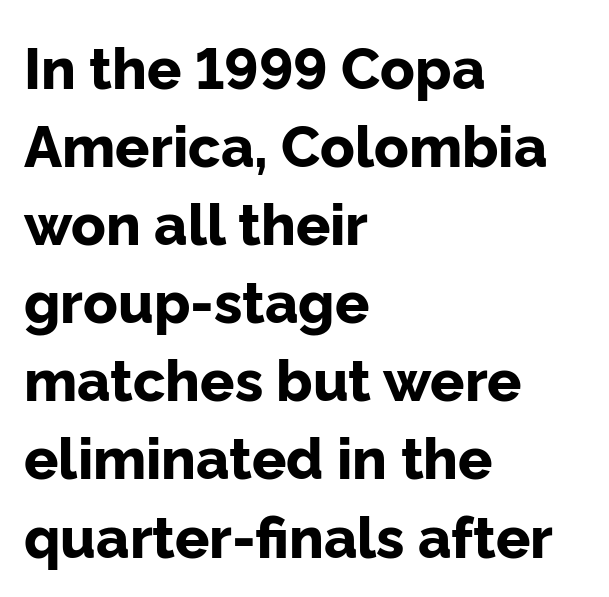
The image shows 57 px bold sans-serif type, upright; set left-aligned, normal line spacing (1.37x), normal letter spacing, not underlined; low stroke contrast and a medium x-height.
